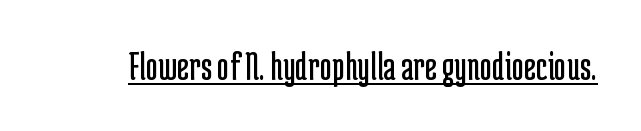
The specimen includes a rule beneath the text block's lines. Stroke terminals: plain, sans-serif. Is the letter spacing exaggerated? No — it looks like the ordinary default. The letters stand straight up with perfectly vertical stems.
